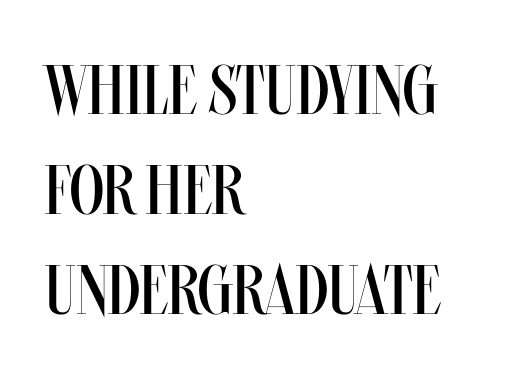
Honestly, the letter spacing is just normal — you wouldn't notice it. The font's upright variant was chosen for this text. Check the space under the baseline: it is left empty. Is the type heavy? It reads as light-to-regular instead. What's the leading like? Ordinary, nothing unusual. Do the characters align in a grid? No, the font is proportional.
